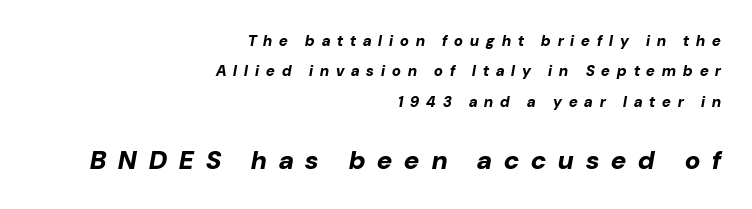
The passage shown begins with its smaller block and ends with its larger one. These lines stand farther apart than default settings would place them. Summary of weight: heavy, a full bold. In CSS terms this would be text-align: right.
